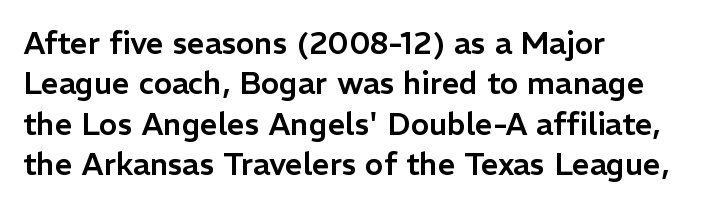
{"serif": "no", "italic": "no", "width": "normal", "stroke_contrast": "low", "x_height": "medium", "monospaced": "no", "underline": "no", "align": "left", "line_spacing": "normal", "line_spacing_ratio": 1.3, "letter_spacing": "normal", "letter_spacing_em": 0.0, "glyph_px": 31}
